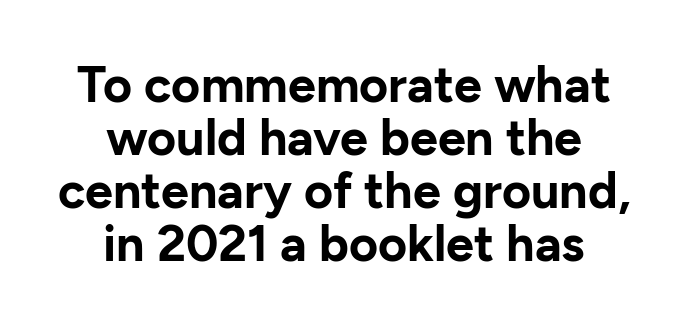
The image shows 50 px bold sans-serif type, upright; set centered, tight line spacing (1.06x), normal letter spacing, not underlined; low stroke contrast and a medium x-height.
